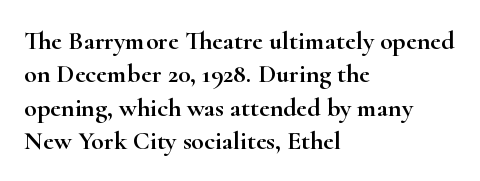
The image shows 26 px text type, upright; set left-aligned, normal line spacing (1.28x), normal letter spacing, not underlined.
